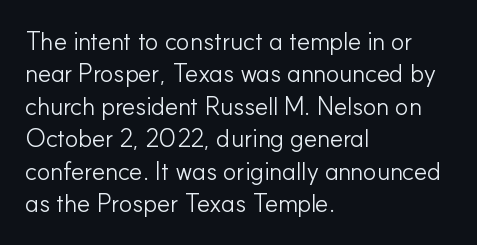
Q: Is the text bold? A: No.
Q: Is the text italic (slanted)? A: No, it is upright.
Q: Is the text underlined? A: No.
Q: How is the paragraph aligned? A: Left-aligned.
Q: Is the spacing between letters normal or unusually wide? A: Normal.
Q: Is the spacing between lines tight, normal or loose? A: Normal.
